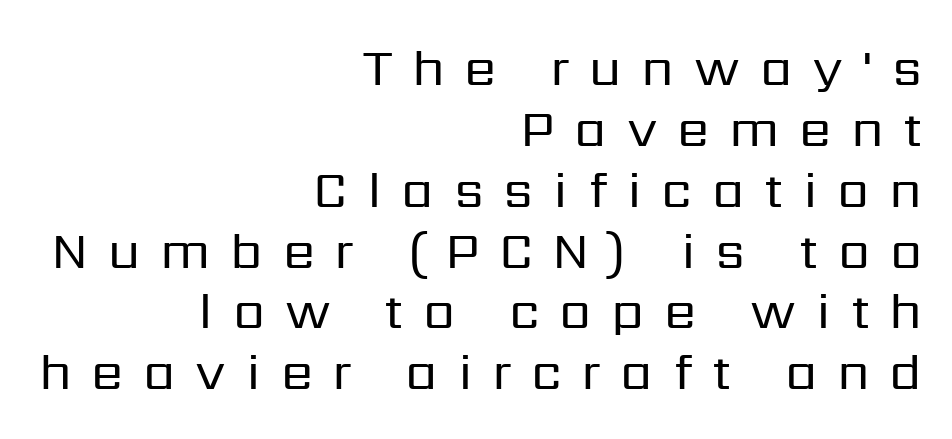
Q: Is the text bold? A: No.
Q: Is the text italic (slanted)? A: No, it is upright.
Q: Is the typeface a serif or a sans-serif typeface? A: Sans-serif.
Q: Is the text underlined? A: No.
Q: How is the paragraph aligned? A: Right-aligned.
Q: Is the spacing between letters normal or unusually wide? A: Unusually wide.
Q: Width (condensed, normal, or wide)? A: Normal.
Q: Stroke contrast? A: Low.
Q: x-height? A: Medium.
Q: Monospaced? A: No.
